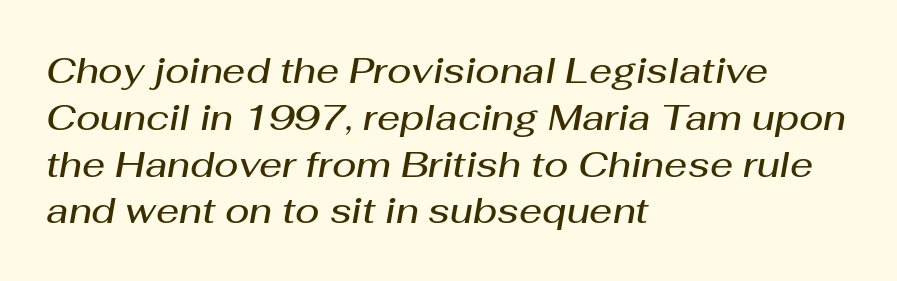
Q: Is the text bold? A: Semi-bold.
Q: Is the text italic (slanted)? A: Yes, it leans right by about 10 degrees.
Q: Is the text underlined? A: No.
Q: How is the paragraph aligned? A: Left-aligned.
Q: Is the spacing between letters normal or unusually wide? A: Normal.
Q: Is the spacing between lines tight, normal or loose? A: Normal.
Q: Width (condensed, normal, or wide)? A: Normal.
Q: Stroke contrast? A: Medium.
Q: x-height? A: Medium.
Q: Monospaced? A: No.
